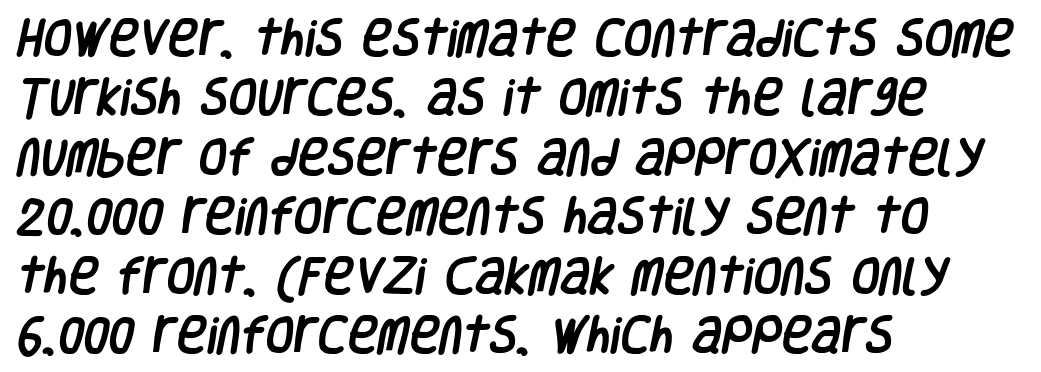
{"serif": "no", "width": "condensed", "stroke_contrast": "low", "x_height": "large", "monospaced": "no", "underline": "no", "align": "left", "line_spacing": "normal", "line_spacing_ratio": 1.45, "letter_spacing": "normal", "letter_spacing_em": 0.0, "glyph_px": 41}
